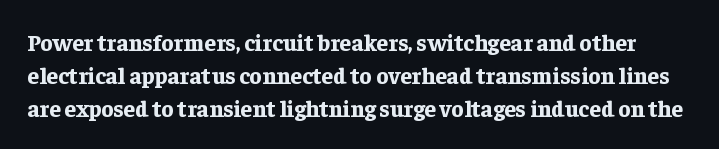
{"italic": "no", "bold": "yes", "underline": "no", "line_spacing": "normal", "line_spacing_ratio": 1.43, "letter_spacing": "normal", "letter_spacing_em": 0.0, "glyph_px": 23}
